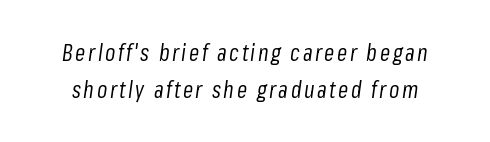
{"italic": "yes", "lean": "right", "slant_degrees": 8, "bold": "no", "underline": "no", "line_spacing": "normal", "line_spacing_ratio": 1.63, "glyph_px": 23}
